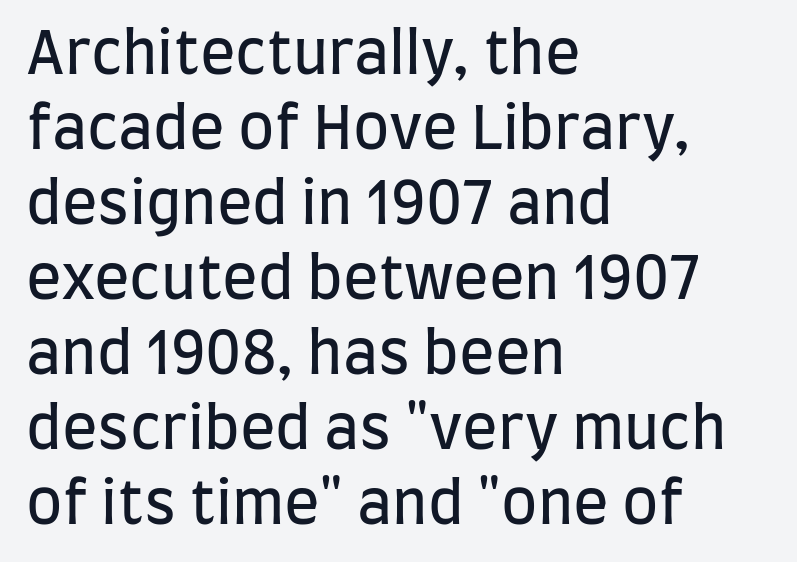
Q: Is the text bold? A: No.
Q: Is the text italic (slanted)? A: No, it is upright.
Q: Is the typeface a serif or a sans-serif typeface? A: Sans-serif.
Q: Is the text underlined? A: No.
Q: How is the paragraph aligned? A: Left-aligned.
Q: Is the spacing between letters normal or unusually wide? A: Normal.
Q: Is the spacing between lines tight, normal or loose? A: Normal.
Q: Width (condensed, normal, or wide)? A: Condensed.
Q: Stroke contrast? A: Low.
Q: x-height? A: Large.
Q: Monospaced? A: No.
